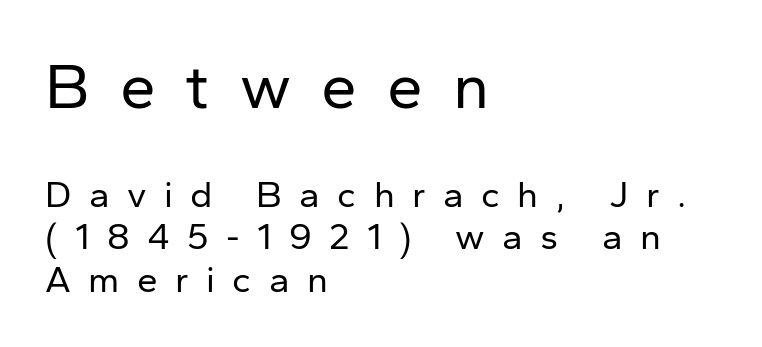
{"serif": "no", "italic": "no", "bold": "no", "weight": "regular", "width": "normal", "stroke_contrast": "low", "x_height": "medium", "monospaced": "no", "underline": "no", "align": "left", "line_spacing": "tight", "line_spacing_ratio": 1.15, "letter_spacing": "wide", "letter_spacing_em": 0.47, "larger_block": "first", "size_ratio": 1.73, "glyph_px": 64}
